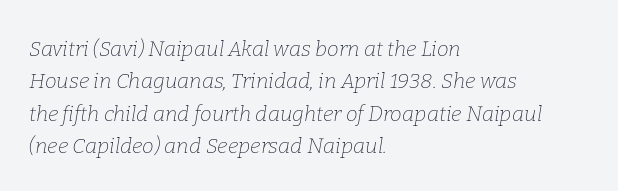
The image shows 21 px text type, italic (leaning right); set left-aligned, normal line spacing (1.54x), normal letter spacing, not underlined.
